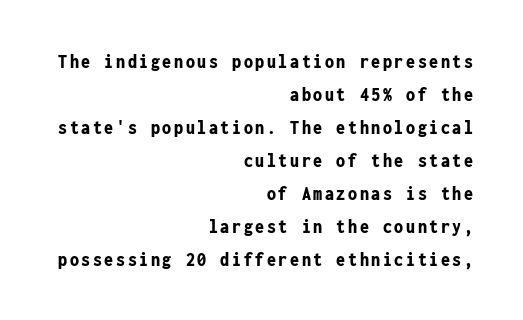
Q: Is the text bold? A: Yes.
Q: Is the text italic (slanted)? A: No, it is upright.
Q: Is the text underlined? A: No.
Q: How is the paragraph aligned? A: Right-aligned.
Q: Is the spacing between lines tight, normal or loose? A: Normal.
